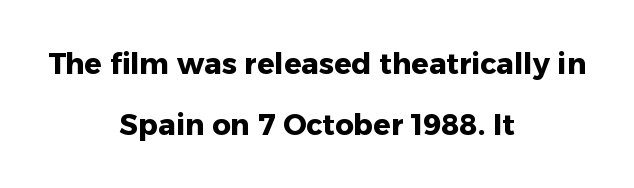
The image shows 29 px heavy sans-serif type, upright; set centered, loose line spacing (2.1x), normal letter spacing, not underlined; low stroke contrast and a medium x-height.
